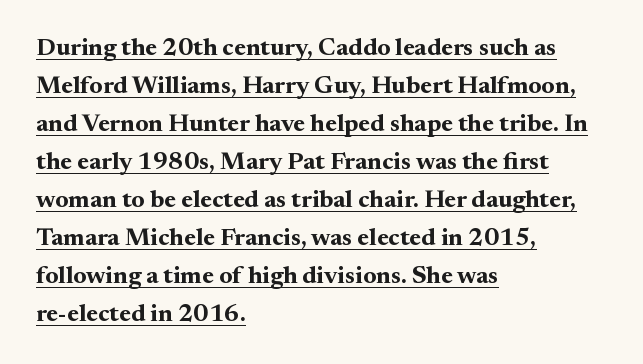
The image shows 25 px bold type, upright; set left-aligned, normal line spacing (1.52x), normal letter spacing, underlined.
